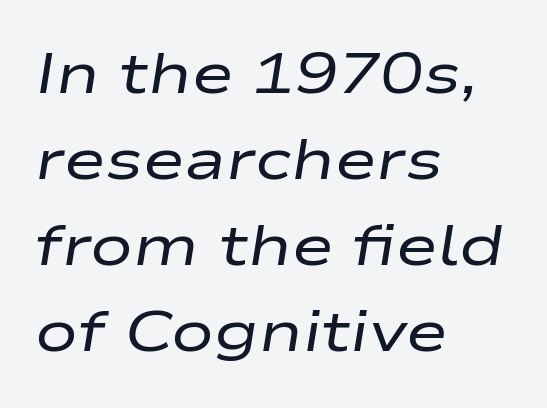
Q: Is the text bold? A: No.
Q: Is the text italic (slanted)? A: Yes, it leans right by about 9 degrees.
Q: Is the text underlined? A: No.
Q: How is the paragraph aligned? A: Left-aligned.
Q: Is the spacing between letters normal or unusually wide? A: Normal.
Q: Is the spacing between lines tight, normal or loose? A: Normal.
Q: Width (condensed, normal, or wide)? A: Wide.
Q: Stroke contrast? A: Low.
Q: x-height? A: Medium.
Q: Monospaced? A: No.
